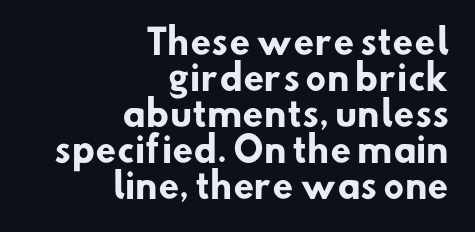
{"serif": "no", "bold": "yes", "weight": "heavy", "width": "normal", "stroke_contrast": "low", "x_height": "small", "monospaced": "no", "underline": "no", "align": "right", "line_spacing": "tight", "line_spacing_ratio": 1.06, "letter_spacing": "normal", "letter_spacing_em": 0.0, "glyph_px": 34}
